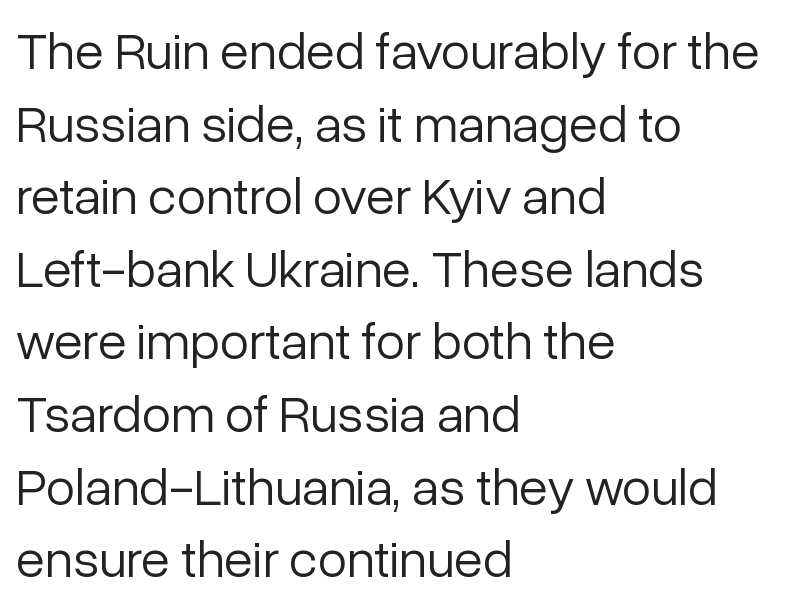
Q: Is the text bold? A: No.
Q: Is the text italic (slanted)? A: No, it is upright.
Q: Is the typeface a serif or a sans-serif typeface? A: Sans-serif.
Q: Is the text underlined? A: No.
Q: How is the paragraph aligned? A: Left-aligned.
Q: Is the spacing between letters normal or unusually wide? A: Normal.
Q: Is the spacing between lines tight, normal or loose? A: Normal.
Q: Width (condensed, normal, or wide)? A: Normal.
Q: Stroke contrast? A: Low.
Q: x-height? A: Medium.
Q: Monospaced? A: No.
